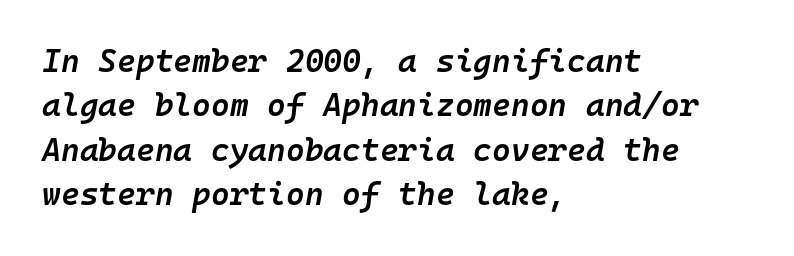
{"italic": "yes", "lean": "right", "slant_degrees": 10, "bold": "semi", "weight": "semibold", "width": "normal", "stroke_contrast": "low", "x_height": "medium", "monospaced": "yes", "underline": "no", "align": "left", "line_spacing": "normal", "line_spacing_ratio": 1.39, "letter_spacing": "normal", "letter_spacing_em": 0.0, "glyph_px": 32}
